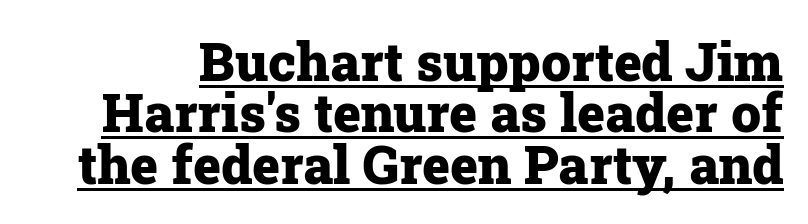
Q: Is the text bold? A: Yes.
Q: Is the text italic (slanted)? A: No, it is upright.
Q: Is the typeface a serif or a sans-serif typeface? A: Serif.
Q: Is the text underlined? A: Yes.
Q: Is the spacing between letters normal or unusually wide? A: Normal.
Q: Is the spacing between lines tight, normal or loose? A: Tight.
Q: Width (condensed, normal, or wide)? A: Normal.
Q: Stroke contrast? A: Low.
Q: x-height? A: Medium.
Q: Monospaced? A: No.
